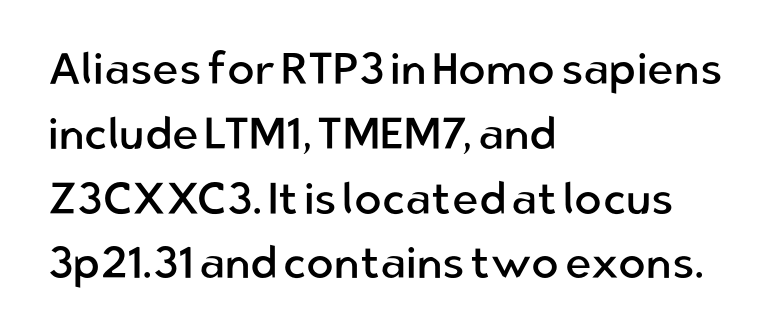
The image shows 45 px regular-weight sans-serif type, upright; set left-aligned, normal line spacing (1.44x), normal letter spacing, not underlined; low stroke contrast and a medium x-height.
